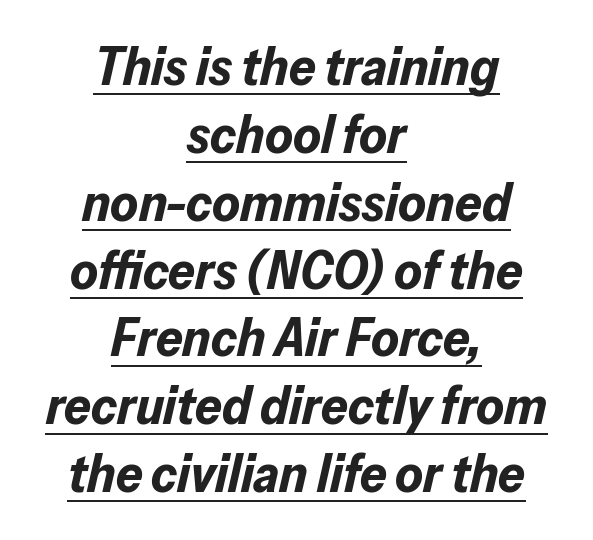
The leading is moderate, giving the passage an even texture. This sample is center-justified, so both line endings float freely. Here the glyphs are tracked normally, forming tight word shapes. Spacing verdict: proportional, widths tailored to each character.
